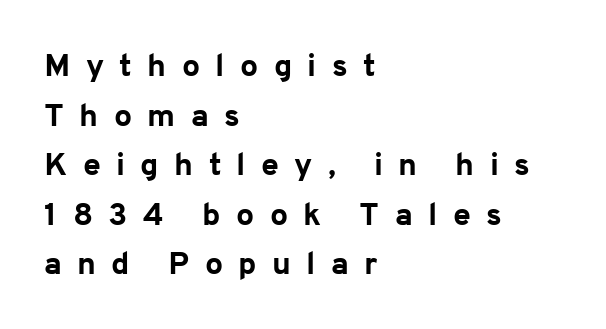
{"serif": "no", "italic": "no", "bold": "yes", "weight": "bold", "width": "normal", "stroke_contrast": "low", "x_height": "medium", "monospaced": "no", "underline": "no", "align": "left", "line_spacing": "normal", "line_spacing_ratio": 1.55, "letter_spacing": "wide", "letter_spacing_em": 0.48, "glyph_px": 32}
